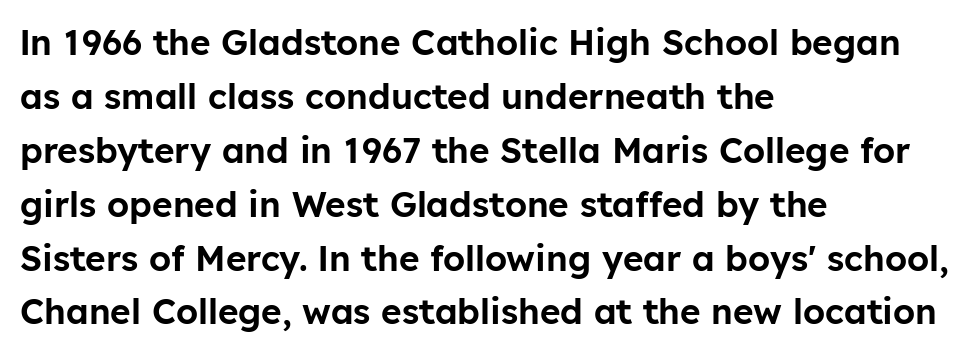
{"serif": "no", "italic": "no", "width": "normal", "stroke_contrast": "low", "x_height": "medium", "monospaced": "no", "underline": "no", "align": "left", "line_spacing": "normal", "line_spacing_ratio": 1.54, "letter_spacing": "normal", "letter_spacing_em": 0.0, "glyph_px": 35}
